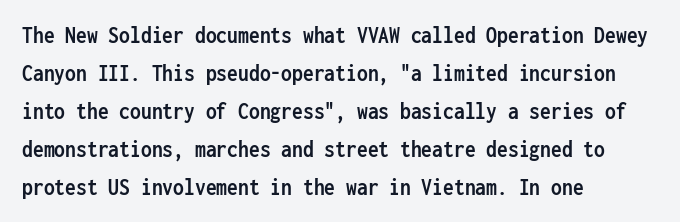
The image shows 24 px bold type, upright; set left-aligned, normal line spacing (1.58x), normal letter spacing, not underlined.
